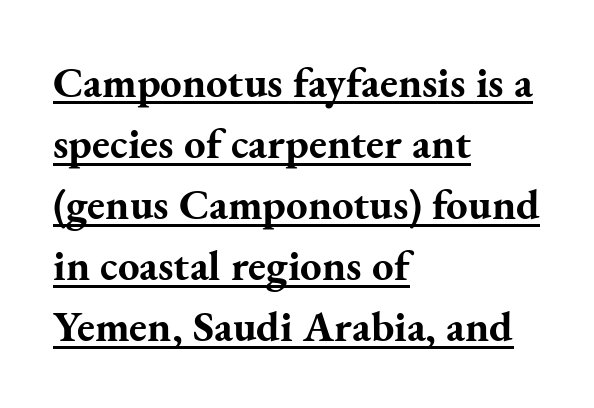
Notice how descenders clear the ascenders below comfortably — that's standard leading. The face used here is proportionally spaced, like ordinary book or web type. Upright lettering throughout. I'd describe the lettering as bold — thick and assertive.
